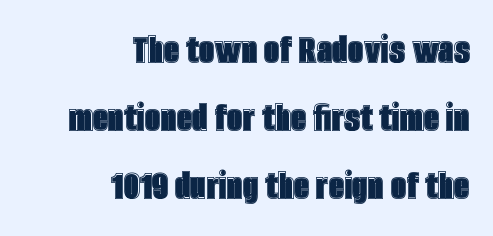
Rule under the text: the space is simply empty. Nope, not italic — everything's standing straight. The tracking reads as untouched default to a designer's eye. The block of text has a typical density, with ordinary space between rows. Varying glyph widths throughout — classic text-font behaviour.
